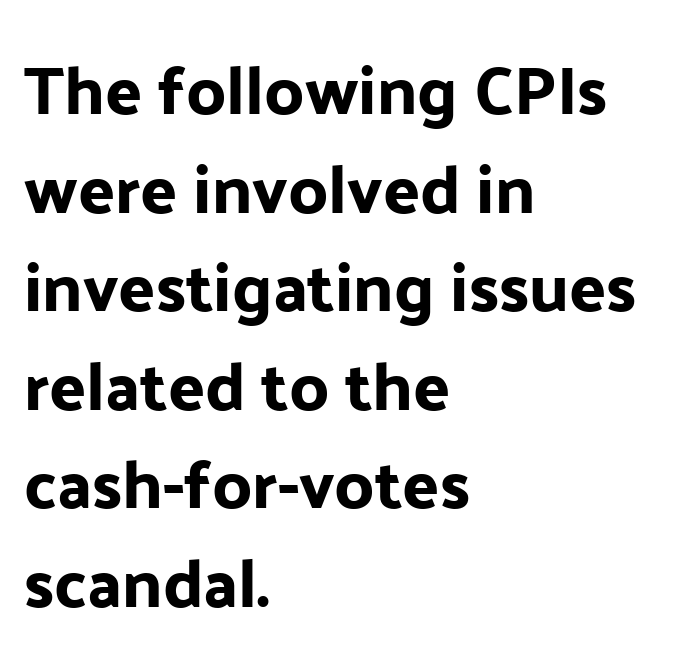
The image shows 68 px sans-serif type, upright; set left-aligned, normal line spacing (1.45x), normal letter spacing, not underlined; low stroke contrast and a medium x-height.
